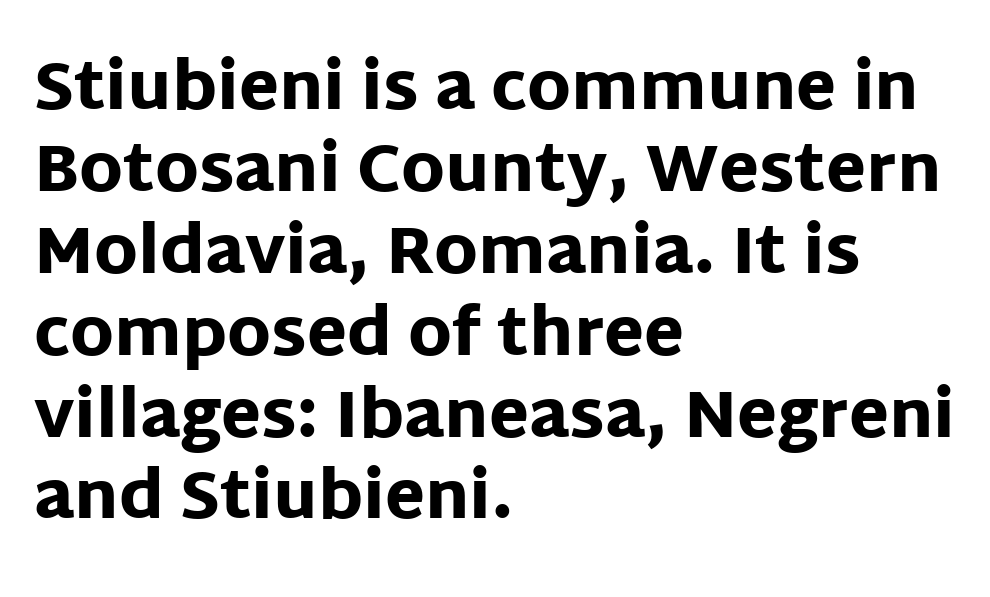
Q: Is the text bold? A: Yes.
Q: Is the text italic (slanted)? A: No, it is upright.
Q: Is the typeface a serif or a sans-serif typeface? A: Sans-serif.
Q: Is the text underlined? A: No.
Q: How is the paragraph aligned? A: Left-aligned.
Q: Is the spacing between letters normal or unusually wide? A: Normal.
Q: Is the spacing between lines tight, normal or loose? A: Normal.
Q: Width (condensed, normal, or wide)? A: Normal.
Q: Stroke contrast? A: Low.
Q: x-height? A: Large.
Q: Monospaced? A: No.
